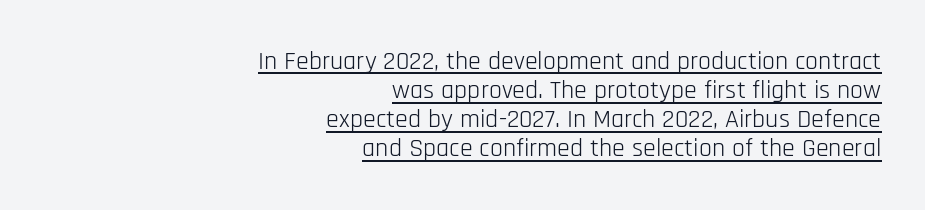
Q: Is the text bold? A: No.
Q: Is the text italic (slanted)? A: No, it is upright.
Q: Is the text underlined? A: Yes.
Q: How is the paragraph aligned? A: Right-aligned.
Q: Is the spacing between letters normal or unusually wide? A: Normal.
Q: Is the spacing between lines tight, normal or loose? A: Tight.
